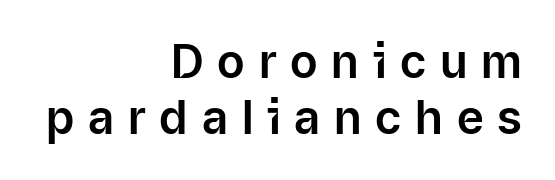
{"serif": "no", "italic": "no", "width": "normal", "stroke_contrast": "low", "x_height": "medium", "monospaced": "no", "underline": "no", "align": "right", "line_spacing_ratio": 1.22, "letter_spacing": "wide", "letter_spacing_em": 0.3, "glyph_px": 46}
